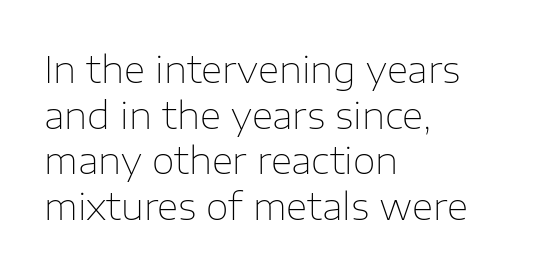
The image shows 37 px thin sans-serif type, upright; set left-aligned, line spacing 1.23x, normal letter spacing, not underlined; low stroke contrast and a medium x-height.
